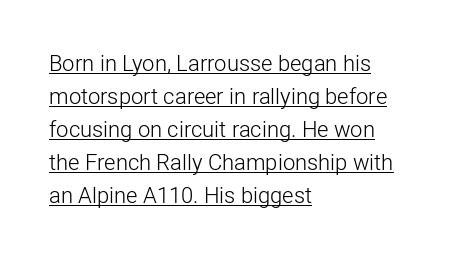
Does the leading feel generous? No, just average. Is this a heavy cut? Hardly; it is regular or lighter. Default kerning and tracking; the words read as compact shapes. Is there any slant? The stems are plumb.
